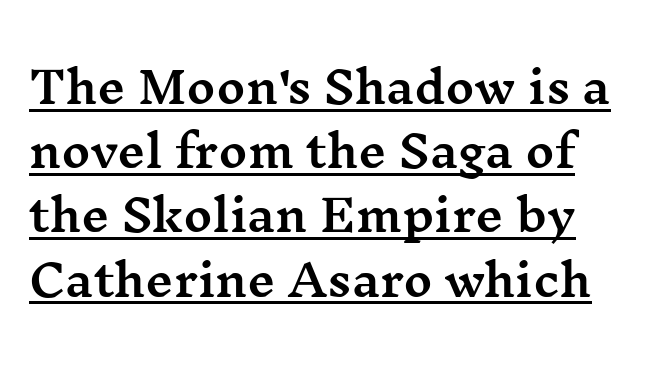
This sample carries an underscore along the baseline area. The type family on display is of the serif kind. Baseline-to-baseline distance is the conventional proportion of letter height. This sample has the flowing, uneven cadence of proportional lettering.
